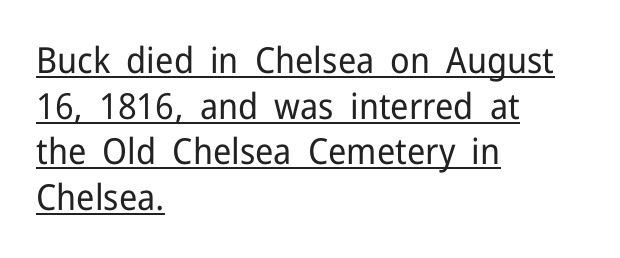
Q: Is the text bold? A: No.
Q: Is the text italic (slanted)? A: No, it is upright.
Q: Is the typeface a serif or a sans-serif typeface? A: Sans-serif.
Q: Is the text underlined? A: Yes.
Q: How is the paragraph aligned? A: Left-aligned.
Q: Is the spacing between letters normal or unusually wide? A: Normal.
Q: Is the spacing between lines tight, normal or loose? A: Normal.
Q: Width (condensed, normal, or wide)? A: Normal.
Q: Stroke contrast? A: Low.
Q: x-height? A: Medium.
Q: Monospaced? A: No.
